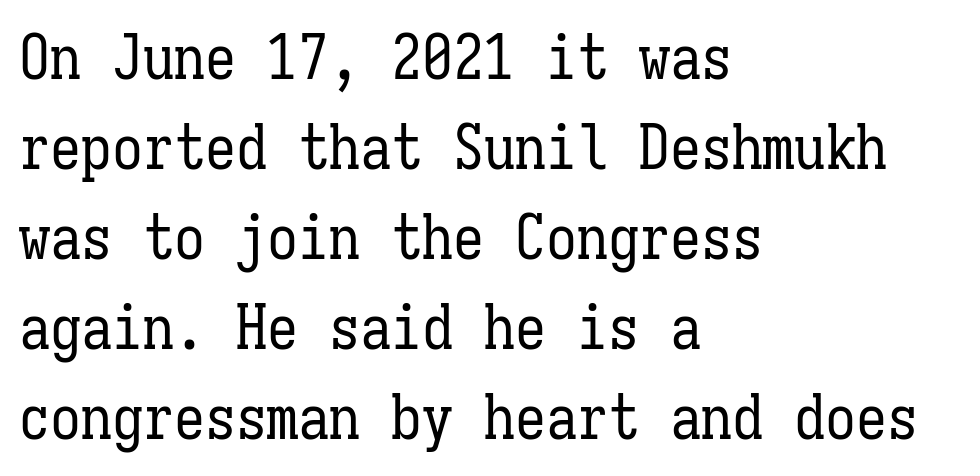
Q: Is the text bold? A: No.
Q: Is the text italic (slanted)? A: No, it is upright.
Q: Is the text underlined? A: No.
Q: How is the paragraph aligned? A: Left-aligned.
Q: Is the spacing between letters normal or unusually wide? A: Normal.
Q: Is the spacing between lines tight, normal or loose? A: Normal.
Q: Width (condensed, normal, or wide)? A: Condensed.
Q: Stroke contrast? A: Low.
Q: x-height? A: Medium.
Q: Monospaced? A: Yes.
